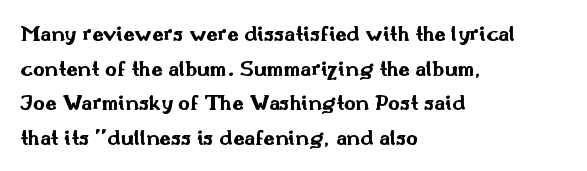
Q: Is the text bold? A: Yes.
Q: Is the text italic (slanted)? A: No, it is upright.
Q: Is the text underlined? A: No.
Q: How is the paragraph aligned? A: Left-aligned.
Q: Is the spacing between letters normal or unusually wide? A: Normal.
Q: Is the spacing between lines tight, normal or loose? A: Normal.
